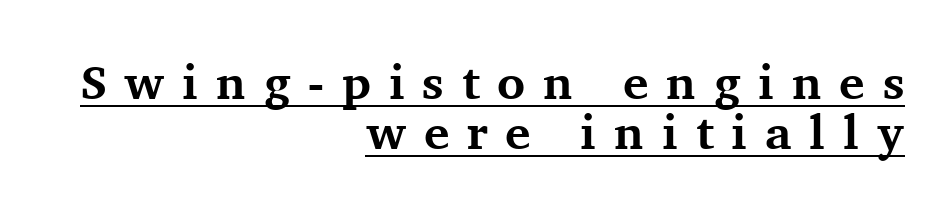
The ragged edge is on the left, which tells us the setting is flush right. Like a heading marked for emphasis, these lines bear an underscore. Weight check: bold — yes, fully. Italic: no, the glyphs are upright roman. This sample uses a serif face.
